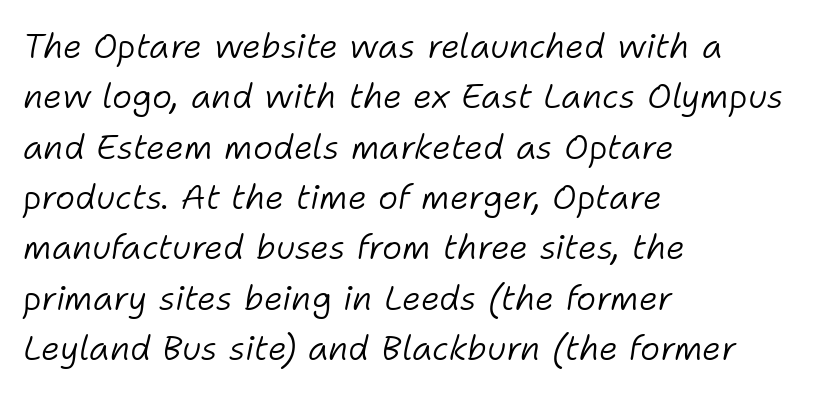
{"italic": "yes", "lean": "right", "slant_degrees": 11, "bold": "no", "weight": "light", "width": "normal", "stroke_contrast": "low", "x_height": "medium", "monospaced": "no", "underline": "no", "align": "left", "line_spacing": "normal", "line_spacing_ratio": 1.48, "letter_spacing": "normal", "letter_spacing_em": 0.0, "glyph_px": 34}
